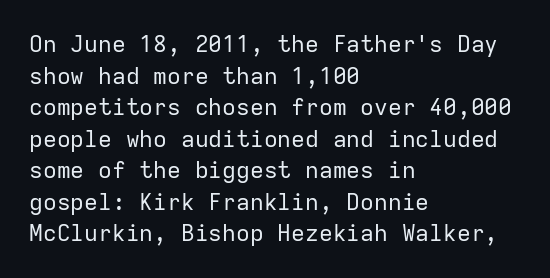
The strokes are not fattened; the text isn't bold. Beneath every word, the page is bare. Every row of glyphs begins at an identical x-position on the left. In terms of posture, this sample is upright.
